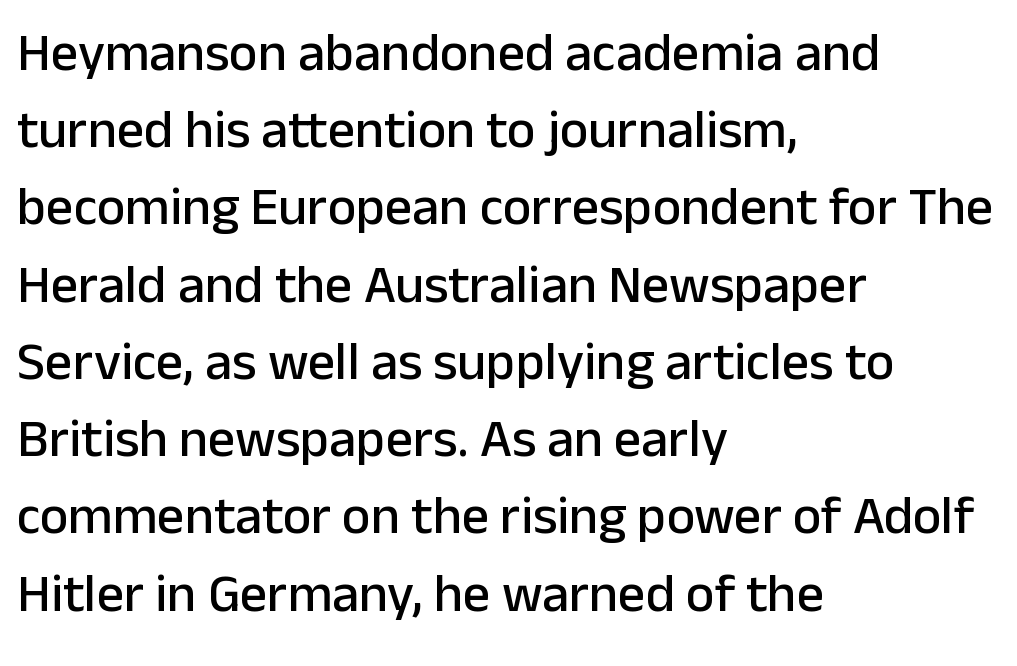
{"serif": "no", "italic": "no", "width": "normal", "stroke_contrast": "low", "x_height": "medium", "monospaced": "no", "underline": "no", "align": "left", "line_spacing": "normal", "line_spacing_ratio": 1.43, "letter_spacing": "normal", "letter_spacing_em": 0.0, "glyph_px": 54}
